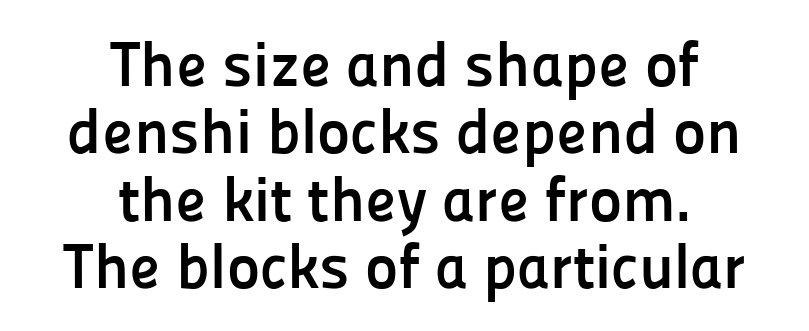
The image shows 63 px semibold sans-serif type, upright; set centered, tight line spacing (1.07x), normal letter spacing, not underlined; low stroke contrast and a medium x-height.
